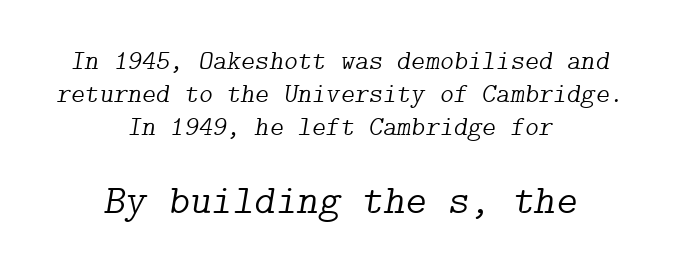
No heavy texture on the line: the type isn't bold. Block two is the big one; block one sits smaller above it. The lines in this sample share a center point and differ in where they start and stop. The glyphs are unaccompanied by any horizontal stroke below them.
